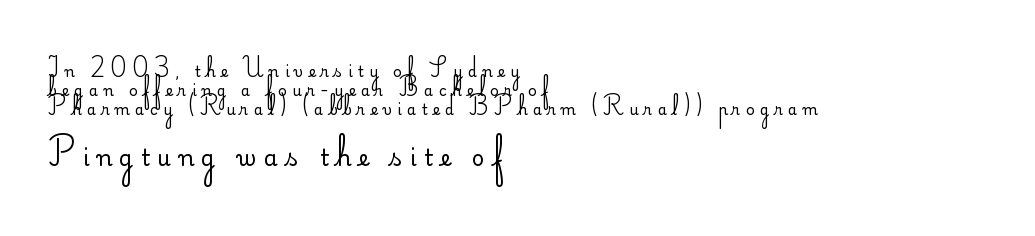
The image shows 22 px text type, upright; set left-aligned, normal line spacing (1.28x), unusually wide letter spacing (+0.35 em), not underlined; the second (bottom) block is 1.47x larger.
